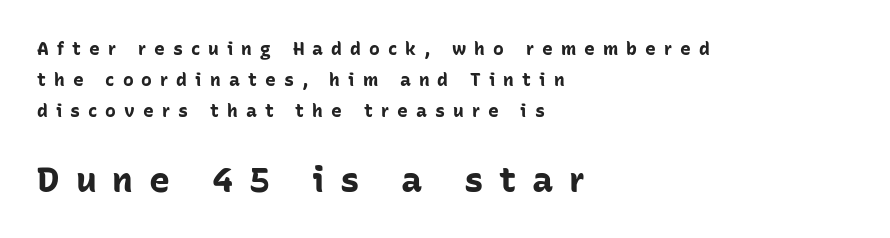
Descender tails drop into unmarked territory. Think of a printed novel: that variable character pitch is what you see here. Inter-character spacing is expanded well beyond the font's built-in metrics. The compositor pushed each line to the left boundary.
